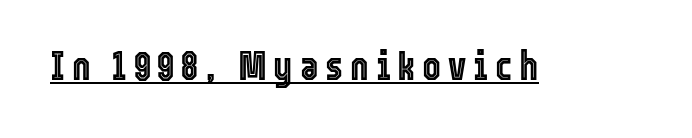
Q: Is the text italic (slanted)? A: No, it is upright.
Q: Is the text underlined? A: Yes.
Q: Width (condensed, normal, or wide)? A: Condensed.
Q: x-height? A: Medium.
Q: Monospaced? A: No.
